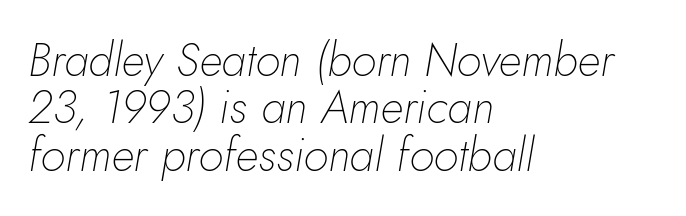
Glance below the letters and you will spot only blank space. Do the characters align in a grid? No, the font is proportional. Tall strokes in this sample are angled rather than plumb. A typesetter would call this zero additional tracking.
